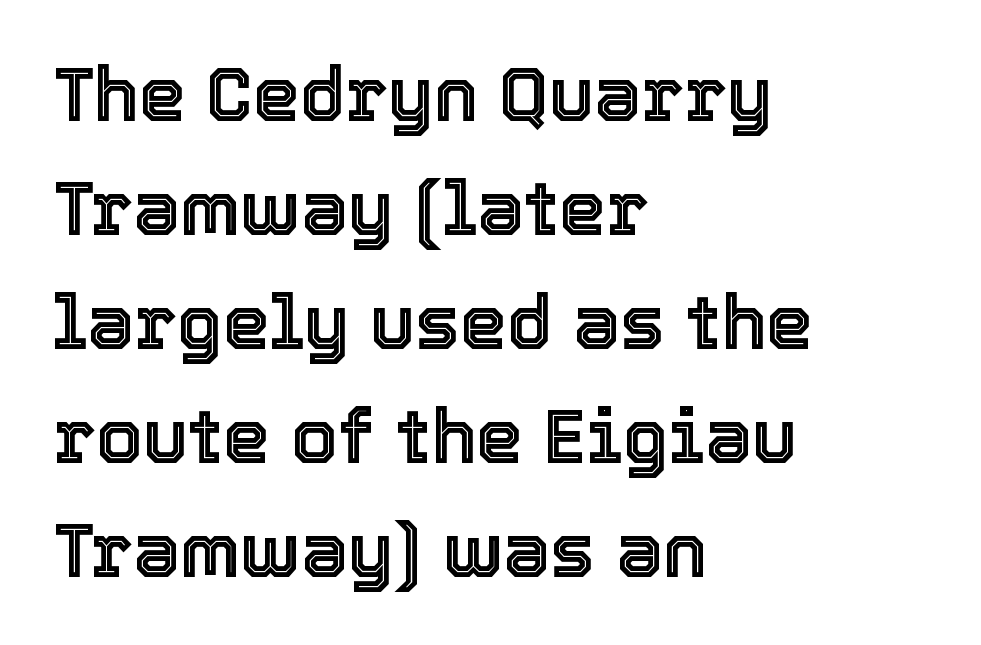
Q: Is the text italic (slanted)? A: No, it is upright.
Q: Is the text underlined? A: No.
Q: How is the paragraph aligned? A: Left-aligned.
Q: Is the spacing between letters normal or unusually wide? A: Normal.
Q: Is the spacing between lines tight, normal or loose? A: Normal.
Q: Width (condensed, normal, or wide)? A: Normal.
Q: x-height? A: Medium.
Q: Monospaced? A: No.
